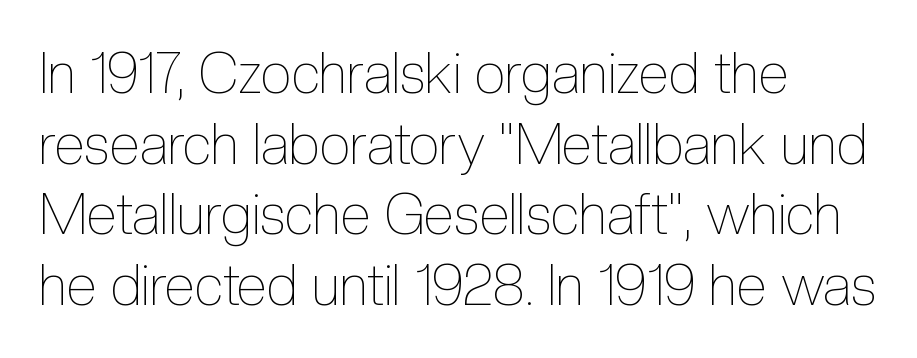
Vertical stems look standard width or narrower in stroke. No italicization has been applied; the sample stays upright. You could not count columns in this text — the font is proportionally spaced. Inter-character spacing is left at the font's built-in metrics.
